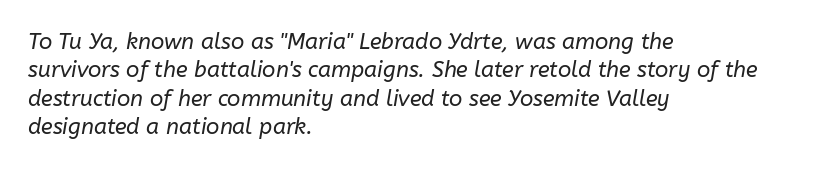
The image shows 22 px text type, italic (leaning right); set left-aligned, normal line spacing (1.29x), normal letter spacing, not underlined.
